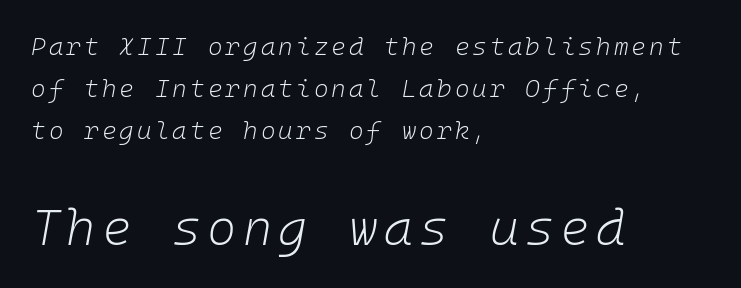
The image shows 50 px light type, italic (leaning right), monospaced; set left-aligned, normal line spacing (1.69x), not underlined; the second (bottom) block is 2.0x larger; low stroke contrast and a medium x-height.
